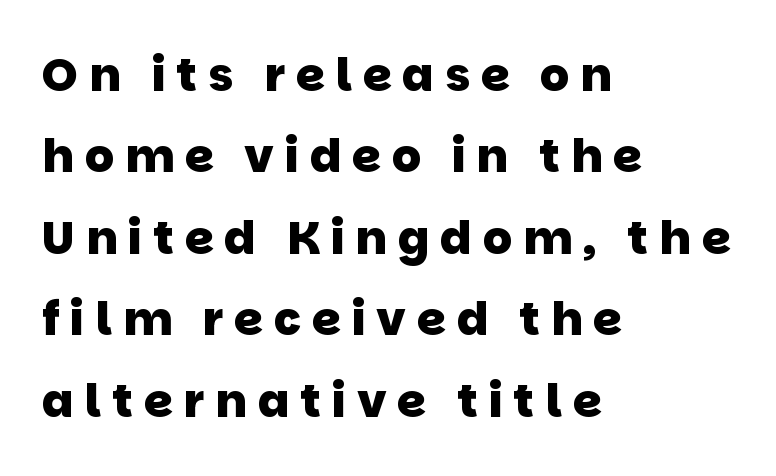
Spacing verdict: proportional, widths tailored to each character. Strong, thick strokes mark this as bold type. The gaps between neighbouring characters are conspicuously large. These lines stack with their left ends in a neat column. The designer went with a sans here, leaving each stem footless.
